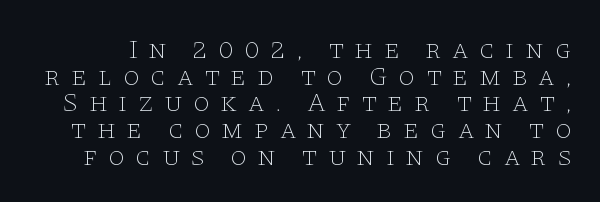
The image shows 27 px text type, upright; set tight line spacing (0.99x), unusually wide letter spacing (+0.38 em), not underlined.
